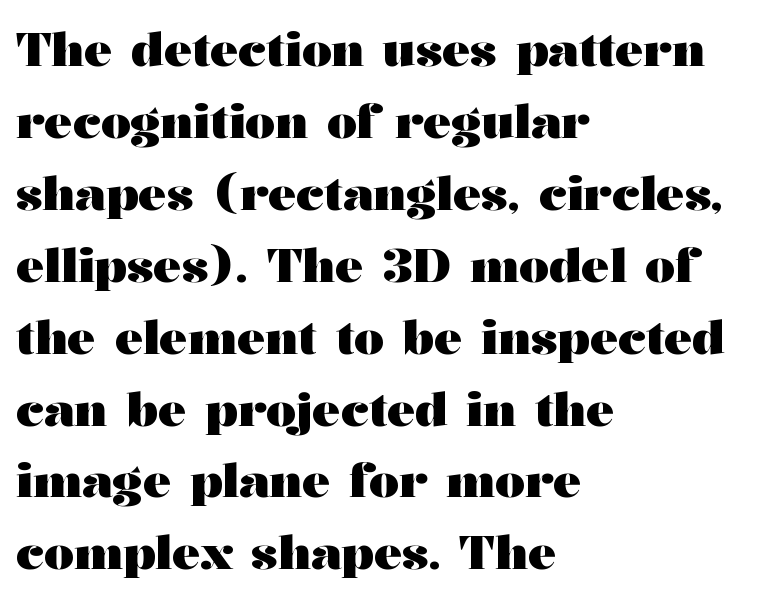
Q: Is the text bold? A: Yes.
Q: Is the text italic (slanted)? A: No, it is upright.
Q: Is the typeface a serif or a sans-serif typeface? A: Serif.
Q: Is the text underlined? A: No.
Q: How is the paragraph aligned? A: Left-aligned.
Q: Is the spacing between letters normal or unusually wide? A: Normal.
Q: Is the spacing between lines tight, normal or loose? A: Normal.
Q: Width (condensed, normal, or wide)? A: Wide.
Q: Stroke contrast? A: Medium.
Q: x-height? A: Medium.
Q: Monospaced? A: No.
